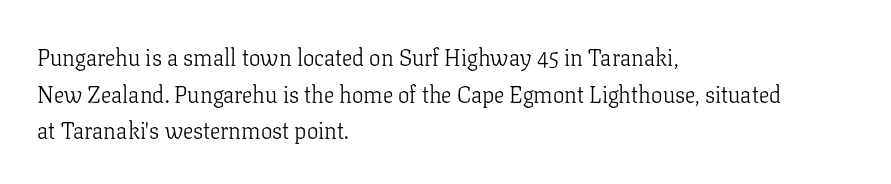
Notice how descenders clear the ascenders below comfortably — that's standard leading. Heft: none added — not bold. Posture: upright roman. The tracking reads as untouched default to a designer's eye. If you drew a ruler down the left edge, every line would touch it.
